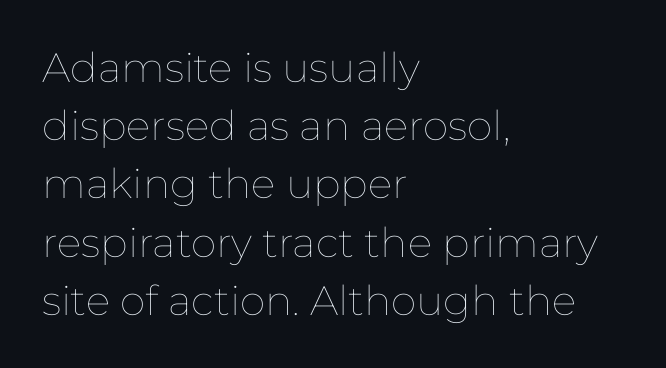
{"italic": "no", "bold": "no", "weight": "thin", "width": "normal", "stroke_contrast": "low", "x_height": "medium", "monospaced": "no", "underline": "no", "align": "left", "line_spacing": "normal", "line_spacing_ratio": 1.42, "letter_spacing": "normal", "letter_spacing_em": 0.0, "glyph_px": 41}
